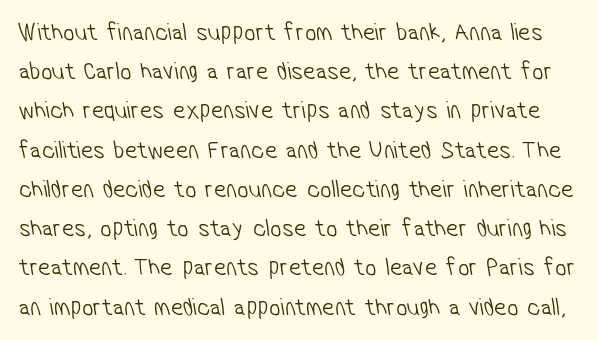
{"bold": "no", "underline": "no", "line_spacing": "normal", "line_spacing_ratio": 1.57, "letter_spacing": "normal", "letter_spacing_em": 0.0, "glyph_px": 25}
